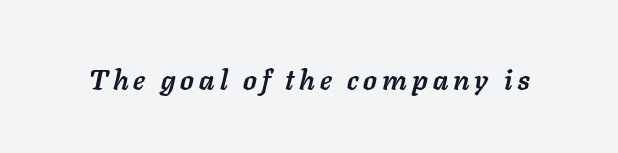
{"italic": "yes", "lean": "right", "slant_degrees": 11, "bold": "yes", "weight": "semibold", "width": "normal", "stroke_contrast": "low", "x_height": "medium", "monospaced": "no", "underline": "no", "glyph_px": 28}
